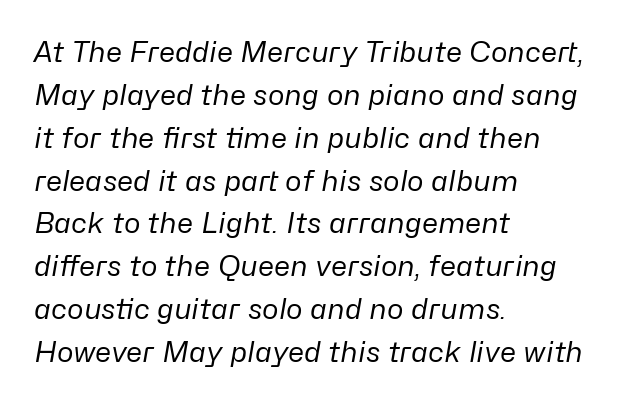
Spacing between characters is what you'd get straight out of the box. In CSS terms this would be text-align: left. Baseline-to-baseline distance is the conventional proportion of letter height. Heft: none added — not bold.
